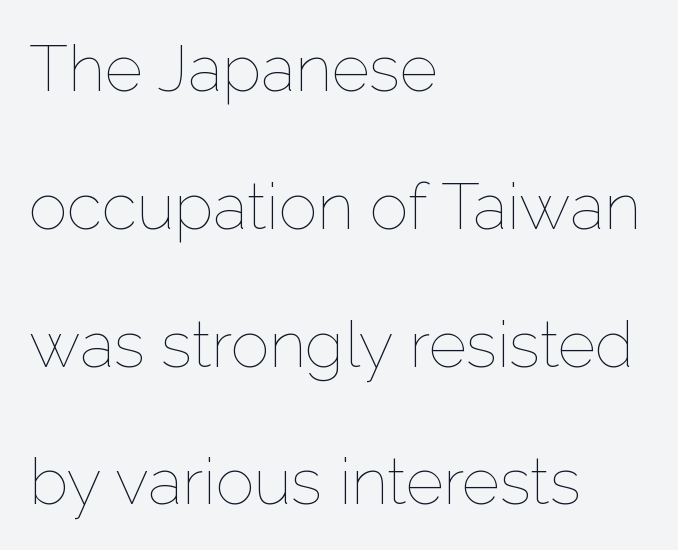
Q: Is the text bold? A: No.
Q: Is the text italic (slanted)? A: No, it is upright.
Q: Is the text underlined? A: No.
Q: How is the paragraph aligned? A: Left-aligned.
Q: Is the spacing between letters normal or unusually wide? A: Normal.
Q: Is the spacing between lines tight, normal or loose? A: Loose.
Q: Width (condensed, normal, or wide)? A: Normal.
Q: Stroke contrast? A: Low.
Q: x-height? A: Medium.
Q: Monospaced? A: No.
